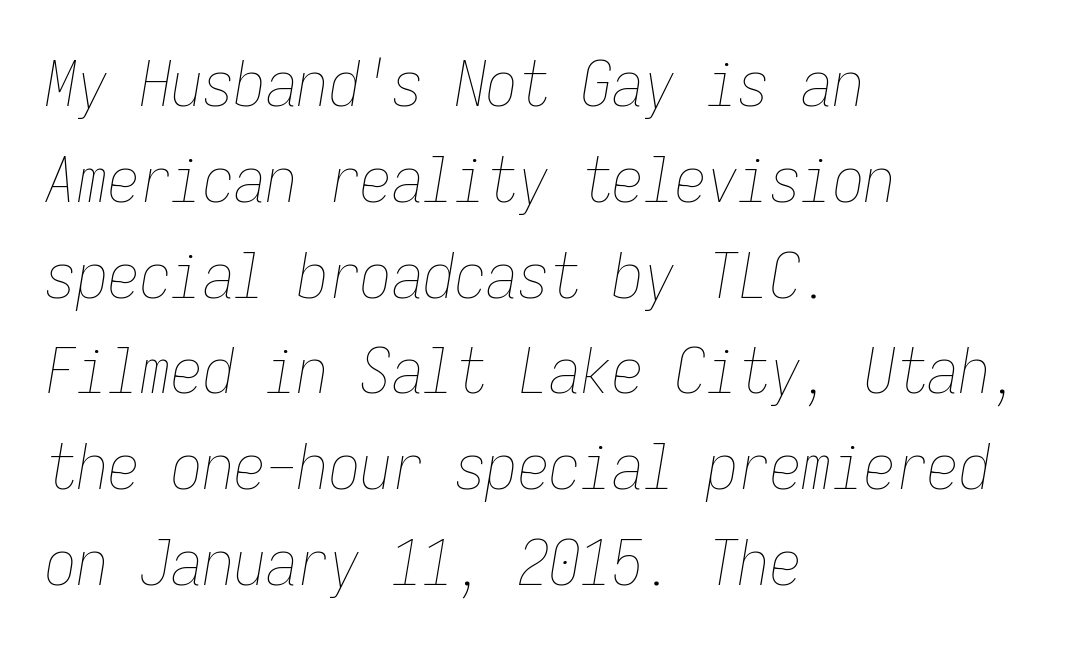
The space beneath each line is pristine and unruled. The typesetting does not lean heavy: it is not bold. Line starts are locked; line ends wander. This sample has the even, mechanical cadence of fixed-width lettering.
